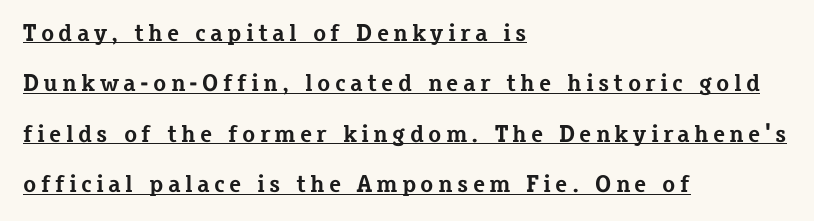
You can see a thin bar hugging the bottom of the glyphs. Quick note: not italic, upright. The sample has been set heavy, in full bold. These lines stack with their left ends in a neat column. If you measured baseline to baseline, you'd find a long distance.
